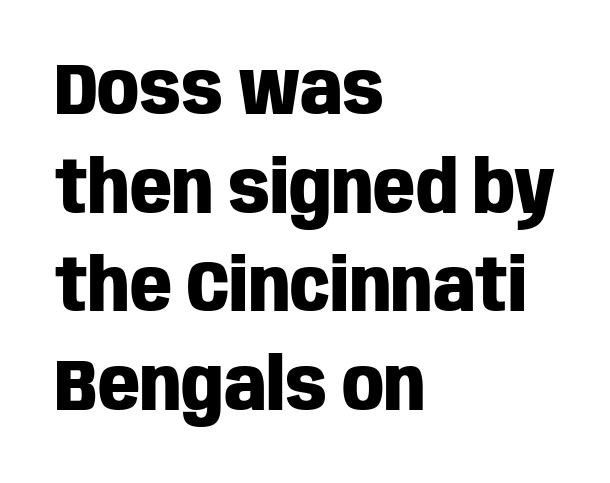
This sample uses an upright cut, with every glyph sitting square on the baseline. Classification — sans serif. On the weight axis this lands at bold, roughly 700. You could not count columns in this text — the font is proportionally spaced. Words float on clear page, feet unadorned. Students, note that the glyphs here touch the page at normal intervals.
